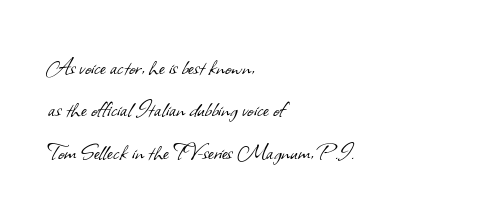
Teacher's note: observe the even left margin — that is flush-left alignment. Students, observe: this is what conventionally led text looks like. Check under the words: just untouched page. The font sits on the lighter half of the weight spectrum, regular included.
